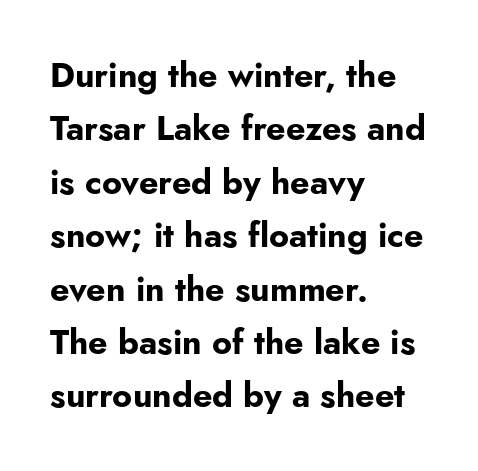
The image shows 34 px bold sans-serif type, upright; set left-aligned, normal line spacing (1.57x), normal letter spacing, not underlined; low stroke contrast and a small x-height.
